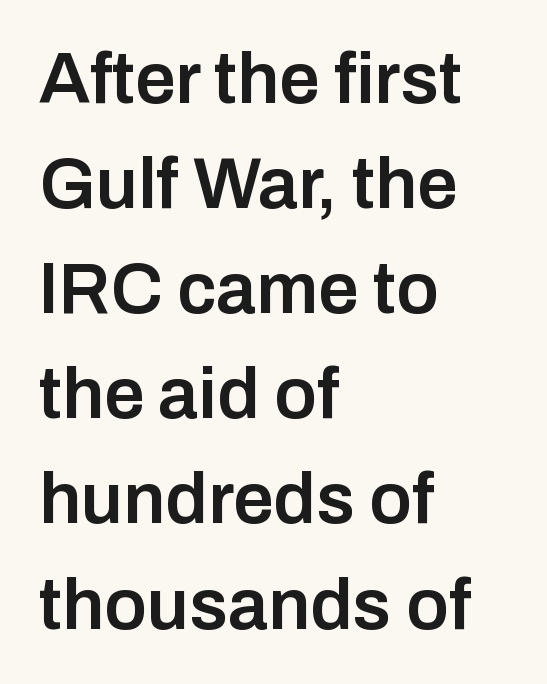
{"serif": "no", "italic": "no", "bold": "semi", "weight": "semibold", "width": "normal", "stroke_contrast": "low", "x_height": "medium", "monospaced": "no", "underline": "no", "align": "left", "line_spacing": "normal", "line_spacing_ratio": 1.46, "letter_spacing": "normal", "letter_spacing_em": 0.0, "glyph_px": 72}
